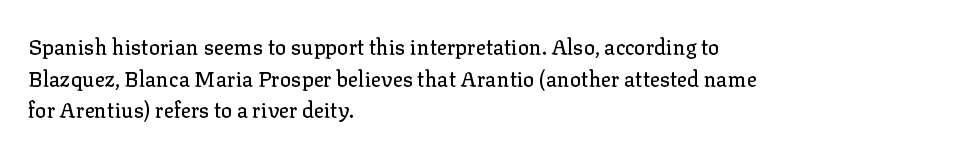
{"italic": "no", "underline": "no", "align": "left", "line_spacing": "normal", "line_spacing_ratio": 1.51, "letter_spacing": "normal", "letter_spacing_em": 0.0, "glyph_px": 21}
